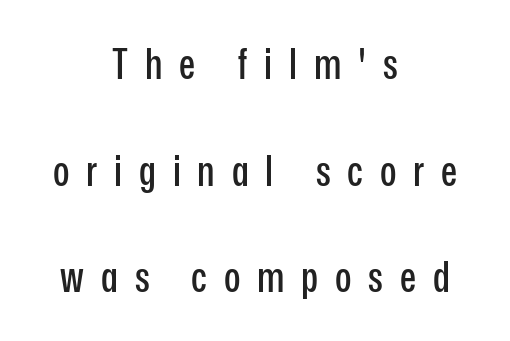
{"serif": "no", "italic": "no", "width": "condensed", "stroke_contrast": "low", "x_height": "medium", "monospaced": "no", "underline": "no", "align": "center", "line_spacing": "loose", "line_spacing_ratio": 2.48, "letter_spacing": "wide", "letter_spacing_em": 0.39, "glyph_px": 43}
